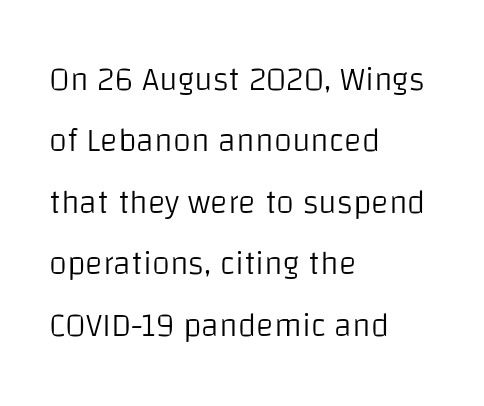
Q: Is the text bold? A: No.
Q: Is the text italic (slanted)? A: No, it is upright.
Q: Is the typeface a serif or a sans-serif typeface? A: Sans-serif.
Q: Is the text underlined? A: No.
Q: How is the paragraph aligned? A: Left-aligned.
Q: Is the spacing between letters normal or unusually wide? A: Normal.
Q: Width (condensed, normal, or wide)? A: Normal.
Q: Stroke contrast? A: Low.
Q: x-height? A: Large.
Q: Monospaced? A: No.
